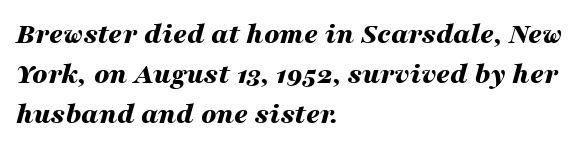
The image shows 30 px bold, wide type, italic (leaning right); set left-aligned, normal line spacing (1.33x), normal letter spacing, not underlined; medium stroke contrast and a medium x-height.
